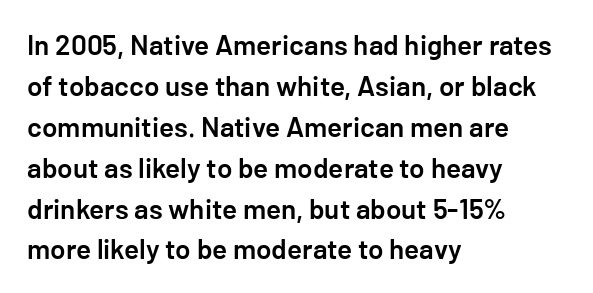
The image shows 28 px semibold sans-serif type, upright; set left-aligned, normal line spacing (1.46x), normal letter spacing, not underlined; low stroke contrast and a medium x-height.
